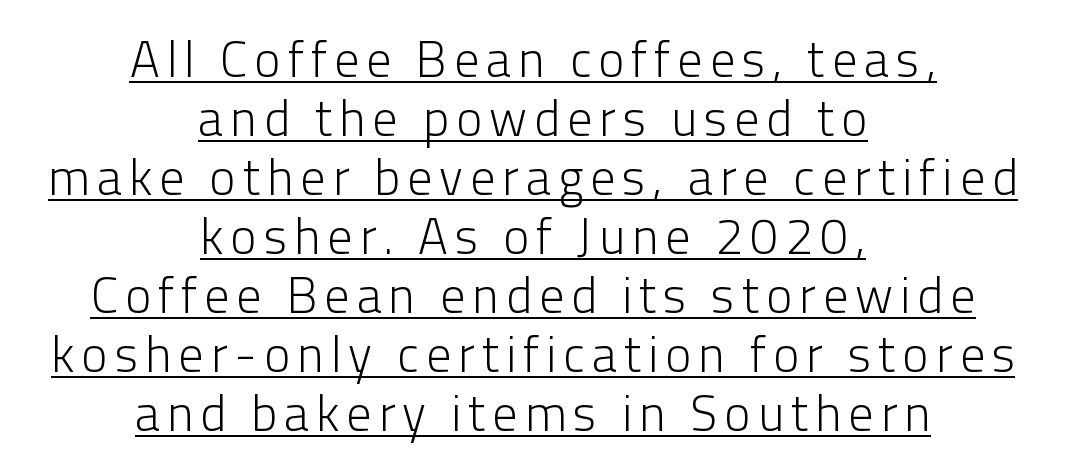
The image shows 50 px light sans-serif type, upright; set centered, line spacing 1.18x, underlined; low stroke contrast and a medium x-height.
